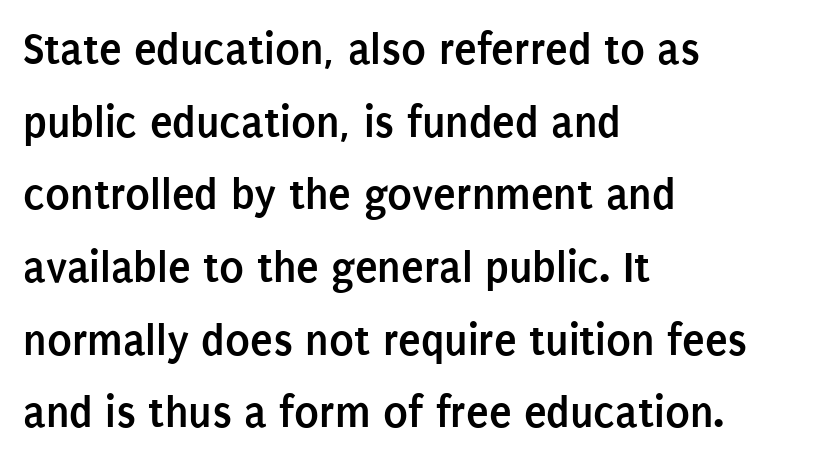
The image shows 46 px semibold, condensed sans-serif type, upright; set left-aligned, normal line spacing (1.58x), normal letter spacing, not underlined; low stroke contrast and a large x-height.
